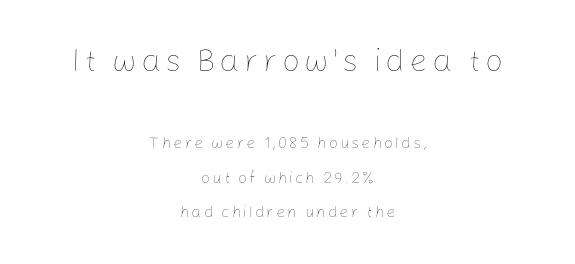
Q: Is the text bold? A: No.
Q: Is the text italic (slanted)? A: No, it is upright.
Q: Is the text underlined? A: No.
Q: How is the paragraph aligned? A: Centered.
Q: Is the spacing between lines tight, normal or loose? A: Loose.
Q: Which block of text is set in a larger size, the first (top) or the second (bottom)? A: The first (top) one.
Q: Width (condensed, normal, or wide)? A: Normal.
Q: Stroke contrast? A: Low.
Q: x-height? A: Medium.
Q: Monospaced? A: No.
